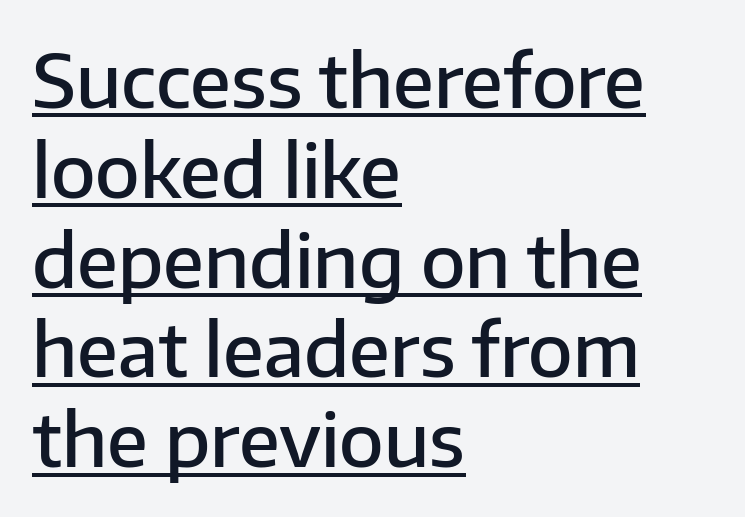
Q: Is the text bold? A: Semi-bold.
Q: Is the text italic (slanted)? A: No, it is upright.
Q: Is the typeface a serif or a sans-serif typeface? A: Sans-serif.
Q: Is the text underlined? A: Yes.
Q: How is the paragraph aligned? A: Left-aligned.
Q: Is the spacing between letters normal or unusually wide? A: Normal.
Q: Width (condensed, normal, or wide)? A: Normal.
Q: Stroke contrast? A: Low.
Q: x-height? A: Medium.
Q: Monospaced? A: No.
